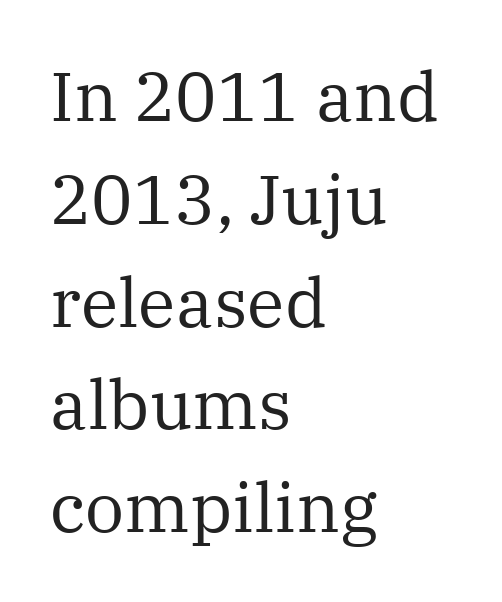
{"serif": "yes", "italic": "no", "bold": "no", "weight": "regular", "width": "normal", "stroke_contrast": "medium", "x_height": "medium", "monospaced": "no", "underline": "no", "align": "left", "line_spacing": "normal", "line_spacing_ratio": 1.49, "letter_spacing": "normal", "letter_spacing_em": 0.0, "glyph_px": 69}
